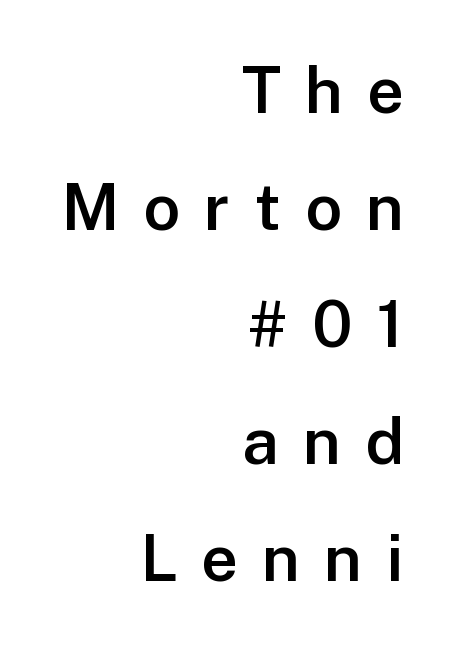
A typesetter would mark this as roman, not italic. Plain, unruled lines of type. Serifs: no, the terminals of the letterforms are clean. The gaps between neighbouring characters are conspicuously large. Varying glyph widths throughout — classic text-font behaviour.
